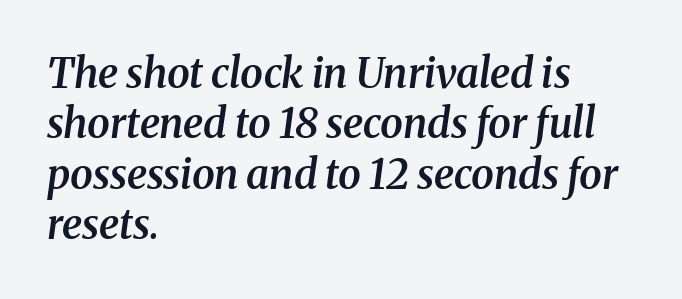
Q: Is the text bold? A: Semi-bold.
Q: Is the text italic (slanted)? A: Yes, it leans right by about 8 degrees.
Q: Is the typeface a serif or a sans-serif typeface? A: Serif.
Q: Is the text underlined? A: No.
Q: How is the paragraph aligned? A: Left-aligned.
Q: Is the spacing between letters normal or unusually wide? A: Normal.
Q: Width (condensed, normal, or wide)? A: Normal.
Q: Stroke contrast? A: Medium.
Q: x-height? A: Medium.
Q: Monospaced? A: No.
